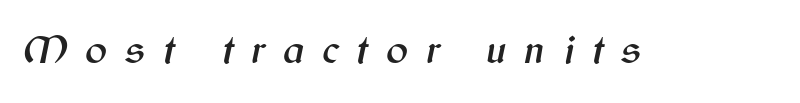
The area under the type is left untouched. Note the varied advance widths — an 'i' is clearly narrower than an 'm'. Looking at the ascenders, they clearly lean. Between one letter and the next there's a generous, obvious gap.
